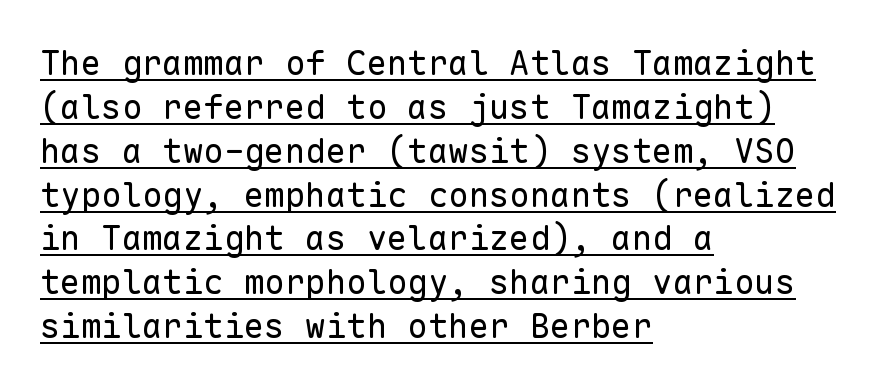
Q: Is the text bold? A: No.
Q: Is the text italic (slanted)? A: No, it is upright.
Q: Is the typeface a serif or a sans-serif typeface? A: Sans-serif.
Q: Is the text underlined? A: Yes.
Q: How is the paragraph aligned? A: Left-aligned.
Q: Is the spacing between letters normal or unusually wide? A: Normal.
Q: Is the spacing between lines tight, normal or loose? A: Normal.
Q: Width (condensed, normal, or wide)? A: Normal.
Q: Stroke contrast? A: Low.
Q: x-height? A: Medium.
Q: Monospaced? A: Yes.
